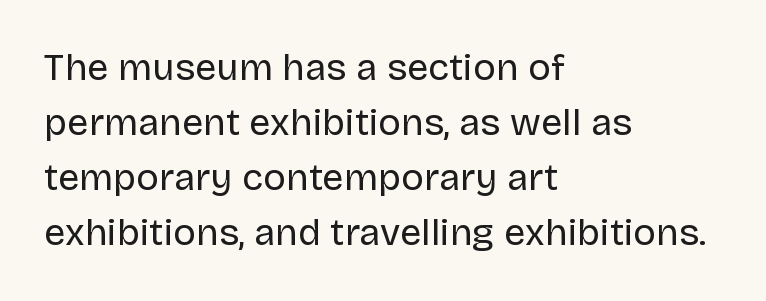
{"serif": "no", "italic": "no", "bold": "no", "weight": "regular", "width": "normal", "stroke_contrast": "low", "x_height": "large", "monospaced": "no", "underline": "no", "align": "left", "line_spacing": "normal", "line_spacing_ratio": 1.45, "letter_spacing": "normal", "letter_spacing_em": 0.0, "glyph_px": 38}
